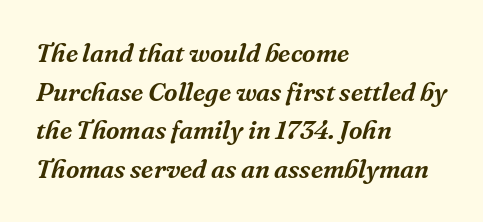
{"italic": "yes", "lean": "right", "slant_degrees": 16, "underline": "no", "align": "left", "line_spacing": "normal", "line_spacing_ratio": 1.49, "letter_spacing": "normal", "letter_spacing_em": 0.0, "glyph_px": 26}
